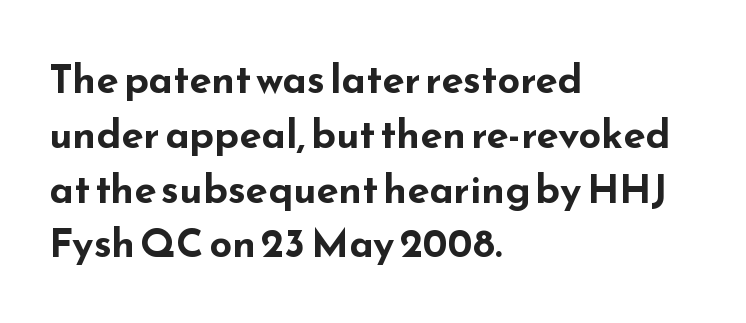
Do the characters align in a grid? No, the font is proportional. Compared with typical paragraphs, the rows here are spaced about the same. Plenty of ink on the page — the face is bold. Layout note: lines flush left.
